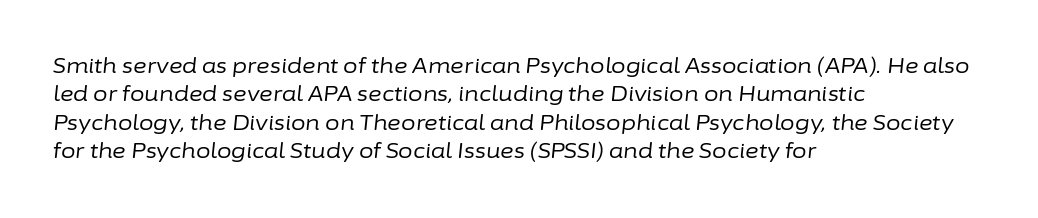
{"italic": "yes", "lean": "right", "slant_degrees": 6, "bold": "no", "underline": "no", "align": "left", "line_spacing": "normal", "line_spacing_ratio": 1.35, "letter_spacing": "normal", "letter_spacing_em": 0.0, "glyph_px": 21}
